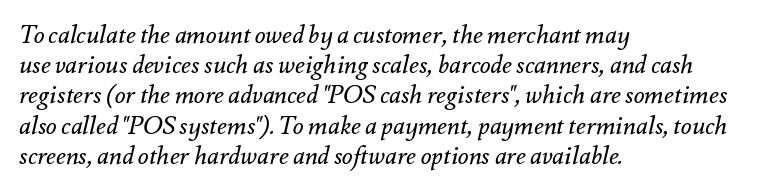
The image shows 25 px text type, italic (leaning right); set left-aligned, line spacing 1.21x, normal letter spacing, not underlined.
